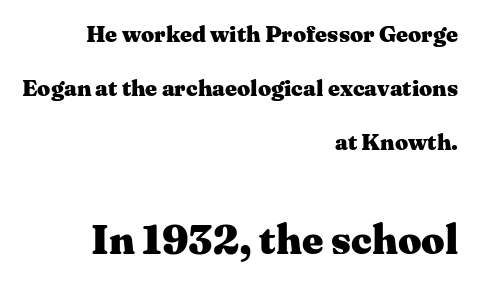
Students, observe: this is what heavily led, spacious text looks like. Heft: maximum for text — a bold. A roman cut, with each character standing at attention. Is the letter spacing exaggerated? No — it looks like the ordinary default. No word sits above an underline. The face used here appears at its bigger size in the lower chunk.
